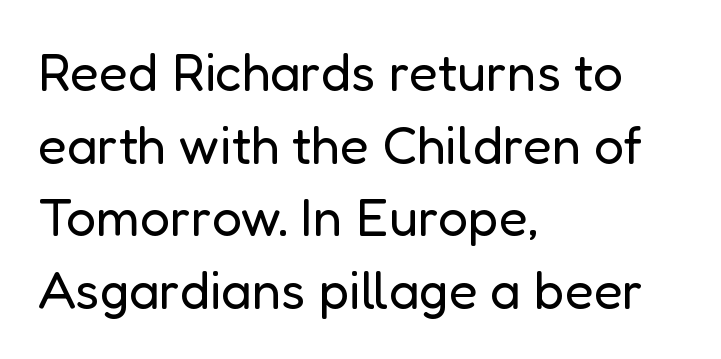
Q: Is the text bold? A: No.
Q: Is the text italic (slanted)? A: No, it is upright.
Q: Is the typeface a serif or a sans-serif typeface? A: Sans-serif.
Q: Is the text underlined? A: No.
Q: How is the paragraph aligned? A: Left-aligned.
Q: Is the spacing between letters normal or unusually wide? A: Normal.
Q: Is the spacing between lines tight, normal or loose? A: Normal.
Q: Width (condensed, normal, or wide)? A: Normal.
Q: Stroke contrast? A: Low.
Q: x-height? A: Medium.
Q: Monospaced? A: No.
